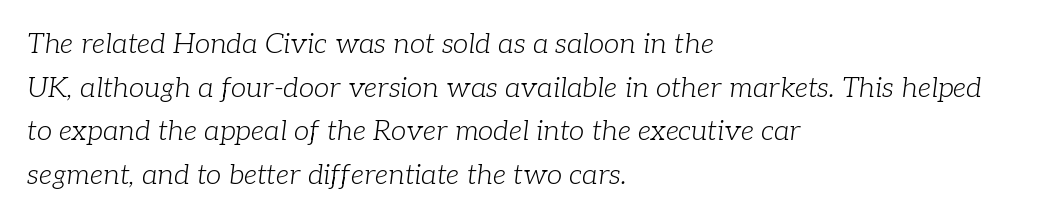
The image shows 28 px light serif type, italic (leaning right); set left-aligned, normal line spacing (1.56x), normal letter spacing, not underlined; low stroke contrast and a medium x-height.
